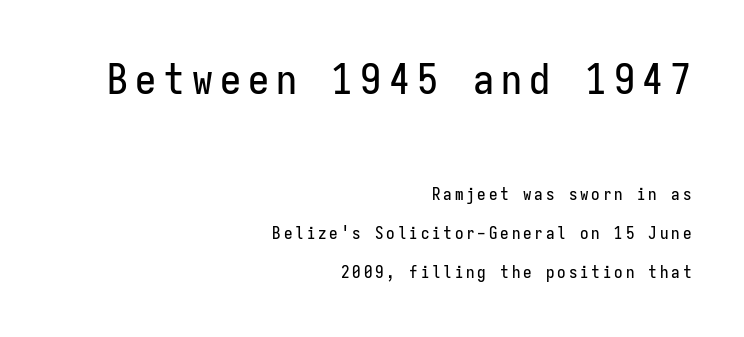
{"serif": "no", "italic": "no", "width": "condensed", "stroke_contrast": "low", "x_height": "medium", "monospaced": "yes", "underline": "no", "align": "right", "line_spacing": "loose", "line_spacing_ratio": 2.3, "larger_block": "first", "size_ratio": 2.47, "glyph_px": 42}
